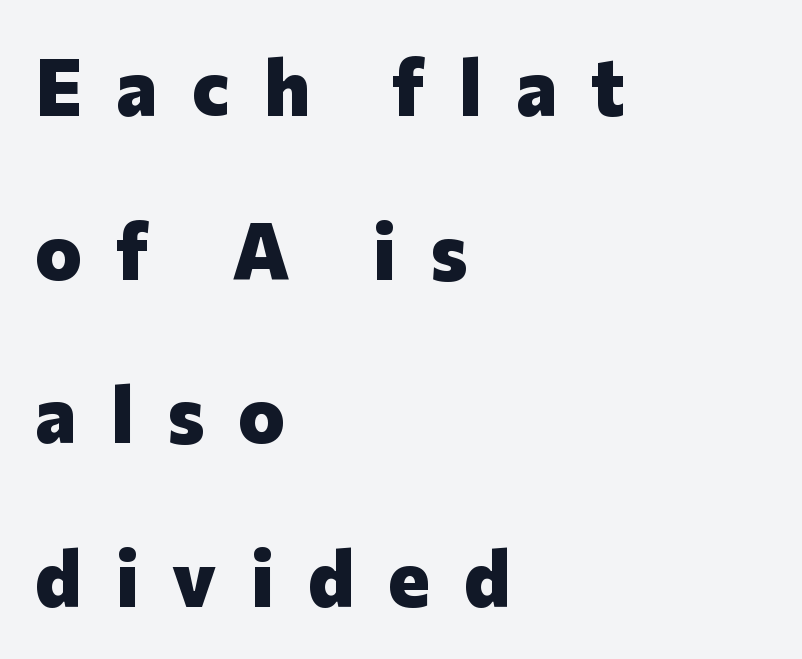
The image shows 79 px heavy sans-serif type, upright; set left-aligned, loose line spacing (2.07x), unusually wide letter spacing (+0.43 em), not underlined; low stroke contrast and a medium x-height.
